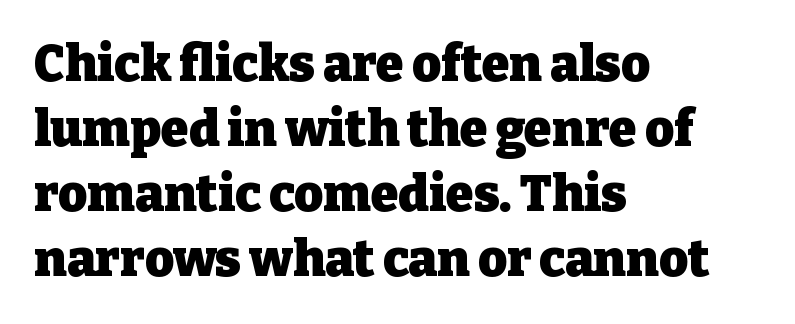
Serif or sans? Serif — the stroke terminals have little feet. The rendering keeps characters at their native spacing. The passage shown is not underscored anywhere. You could not count columns in this text — the font is proportionally spaced. The typesetting leans heavy: a genuine bold.
